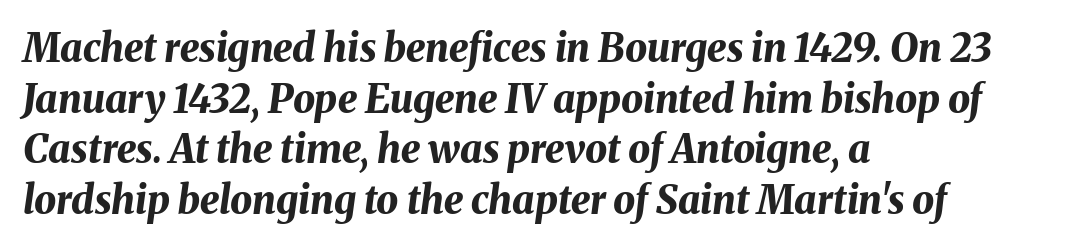
How heavy is the stroke? Heavy — this is a bold. Here the glyphs are tracked normally, forming tight word shapes. Lines of text with bare space underneath. Rendered with sloped, italic letterforms. The letters advance in unequal steps, a hallmark of proportional type.
